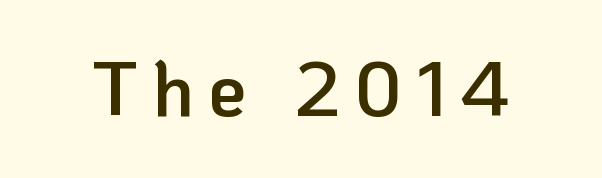
Q: Is the text bold? A: Semi-bold.
Q: Is the text italic (slanted)? A: No, it is upright.
Q: Is the typeface a serif or a sans-serif typeface? A: Sans-serif.
Q: Is the text underlined? A: No.
Q: Width (condensed, normal, or wide)? A: Normal.
Q: Stroke contrast? A: Low.
Q: x-height? A: Medium.
Q: Monospaced? A: No.
